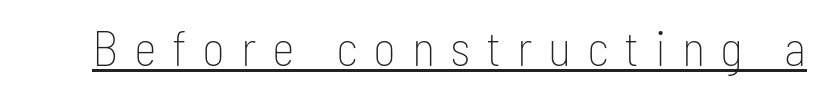
Q: Is the text bold? A: No.
Q: Is the text italic (slanted)? A: No, it is upright.
Q: Is the typeface a serif or a sans-serif typeface? A: Sans-serif.
Q: Is the text underlined? A: Yes.
Q: Is the spacing between letters normal or unusually wide? A: Unusually wide.
Q: Width (condensed, normal, or wide)? A: Condensed.
Q: Stroke contrast? A: Low.
Q: x-height? A: Medium.
Q: Monospaced? A: No.
